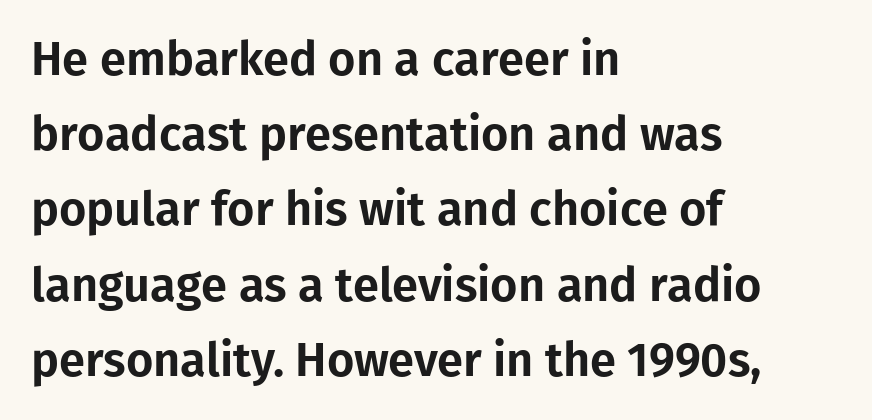
Only glyphs here, with clear space below each row. A typesetter would call this leading conventional body-copy spacing. This is roman type, the default non-slanted kind. Looks like regular typesetting: each glyph gets only the width it needs.
